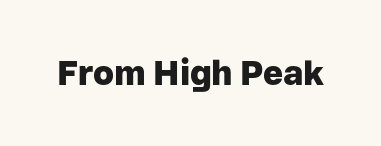
Q: Is the text bold? A: Yes.
Q: Is the text italic (slanted)? A: No, it is upright.
Q: Is the typeface a serif or a sans-serif typeface? A: Sans-serif.
Q: Is the text underlined? A: No.
Q: Is the spacing between letters normal or unusually wide? A: Normal.
Q: Width (condensed, normal, or wide)? A: Normal.
Q: Stroke contrast? A: Low.
Q: x-height? A: Medium.
Q: Monospaced? A: No.
